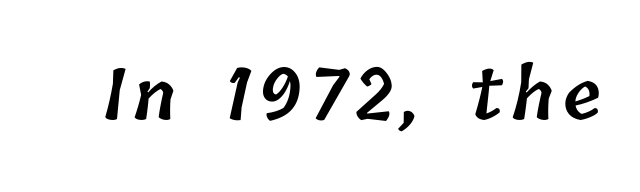
The image shows 70 px semibold type; set not underlined; low stroke contrast and a medium x-height.
